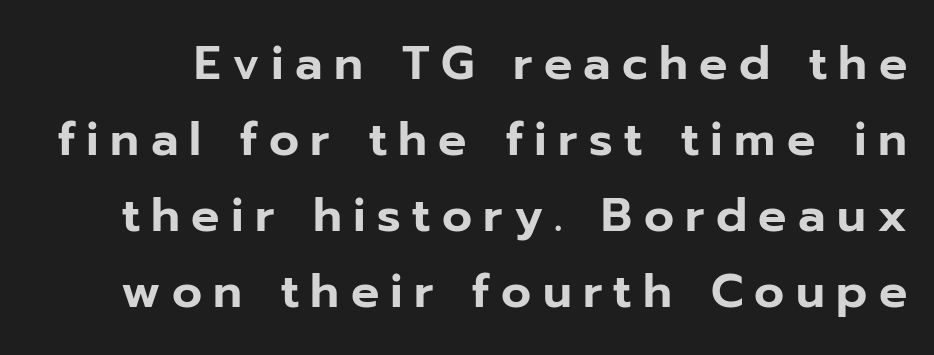
Q: Is the text italic (slanted)? A: No, it is upright.
Q: Is the typeface a serif or a sans-serif typeface? A: Sans-serif.
Q: Is the text underlined? A: No.
Q: Is the spacing between letters normal or unusually wide? A: Unusually wide.
Q: Is the spacing between lines tight, normal or loose? A: Normal.
Q: Width (condensed, normal, or wide)? A: Normal.
Q: Stroke contrast? A: Low.
Q: x-height? A: Medium.
Q: Monospaced? A: No.
